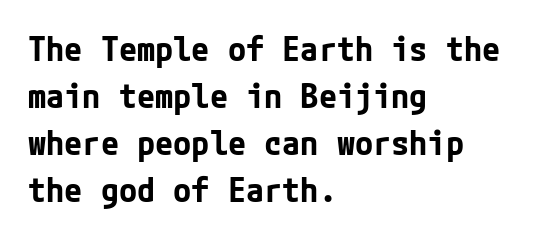
{"serif": "no", "italic": "no", "bold": "yes", "weight": "bold", "width": "normal", "stroke_contrast": "low", "x_height": "medium", "underline": "no", "align": "left", "line_spacing": "normal", "line_spacing_ratio": 1.42, "letter_spacing": "normal", "letter_spacing_em": 0.0, "glyph_px": 33}
